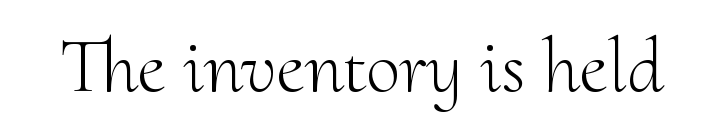
The image shows 77 px light serif type, upright; set normal letter spacing, not underlined; medium stroke contrast and a small x-height.
